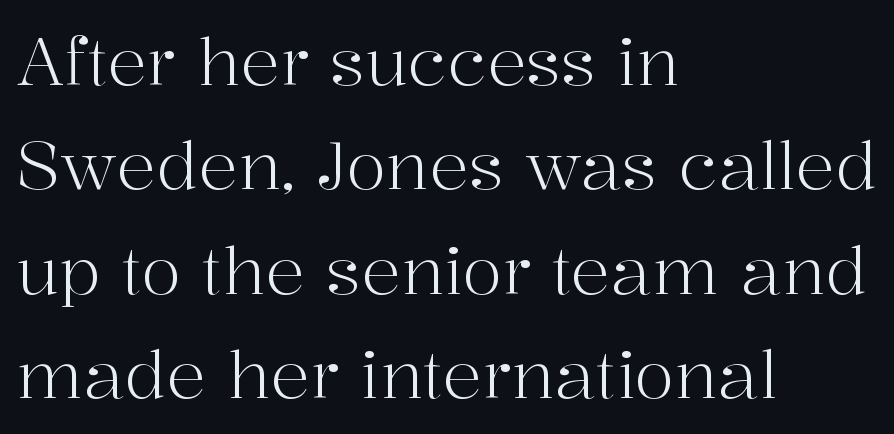
{"serif": "yes", "italic": "no", "bold": "no", "weight": "light", "width": "normal", "stroke_contrast": "high", "x_height": "medium", "monospaced": "no", "underline": "no", "align": "left", "line_spacing": "normal", "line_spacing_ratio": 1.58, "letter_spacing": "normal", "letter_spacing_em": 0.0, "glyph_px": 66}
